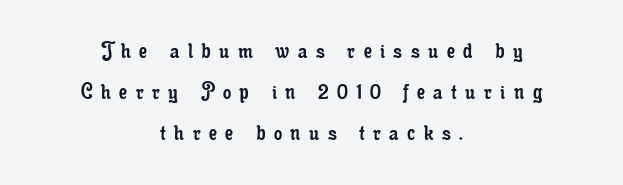
The image shows 26 px text type, upright; set centered, normal line spacing (1.57x), unusually wide letter spacing (+0.33 em), not underlined.
